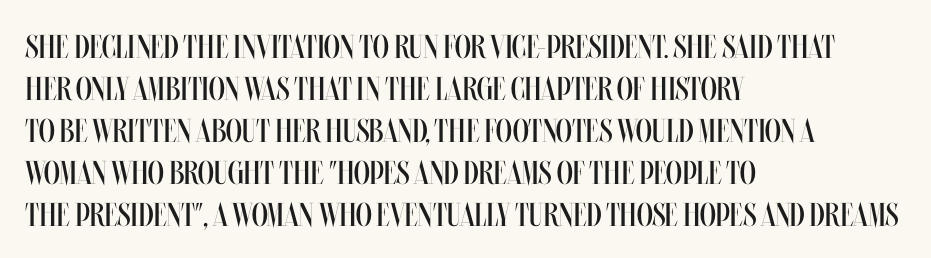
Q: Is the text bold? A: No.
Q: Is the text italic (slanted)? A: No, it is upright.
Q: Is the text underlined? A: No.
Q: How is the paragraph aligned? A: Left-aligned.
Q: Is the spacing between letters normal or unusually wide? A: Normal.
Q: Is the spacing between lines tight, normal or loose? A: Normal.
Q: Width (condensed, normal, or wide)? A: Condensed.
Q: Stroke contrast? A: Medium.
Q: x-height? A: Large.
Q: Monospaced? A: No.
